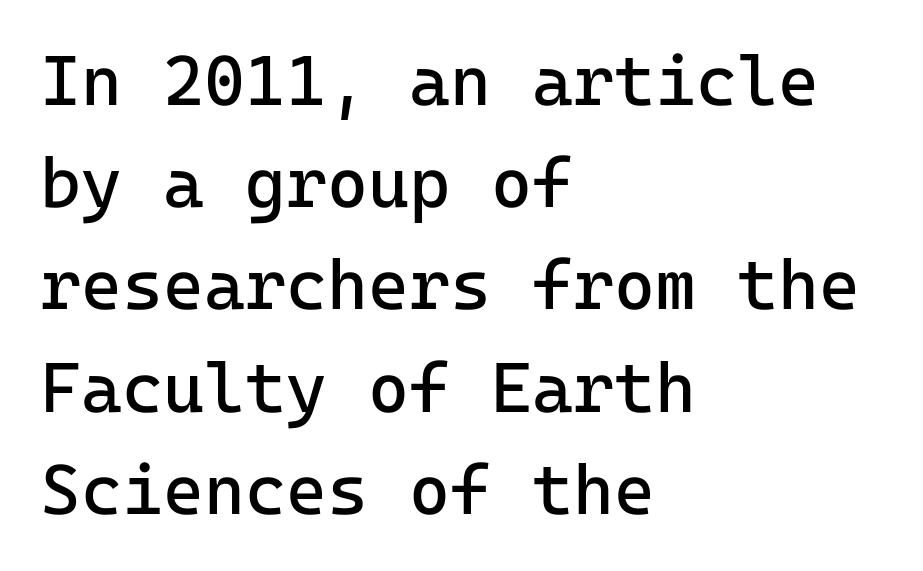
The characters display no serif detailing; their extremities are plain. The block of text has a typical density, with ordinary space between rows. You can tell it's not italic because the verticals are truly vertical. This rendering features lettering with no underline. The letters sit at their default tracking, neither squeezed nor spread.
